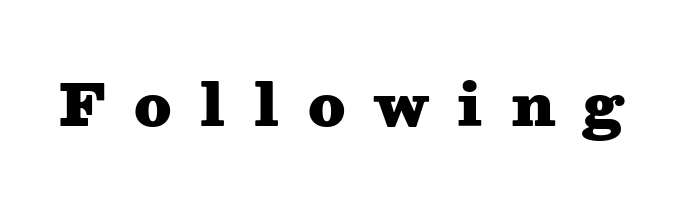
Q: Is the text bold? A: Yes.
Q: Is the text italic (slanted)? A: No, it is upright.
Q: Is the typeface a serif or a sans-serif typeface? A: Serif.
Q: Is the text underlined? A: No.
Q: Is the spacing between letters normal or unusually wide? A: Unusually wide.
Q: Width (condensed, normal, or wide)? A: Wide.
Q: Stroke contrast? A: Medium.
Q: x-height? A: Medium.
Q: Monospaced? A: No.
